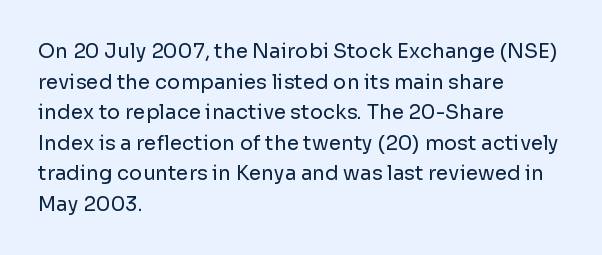
If you drew a line through each stem, it would be perfectly vertical. Students, observe: this is what conventionally led text looks like. Alignment: flush left. Decoration check: the copy has no underline.
